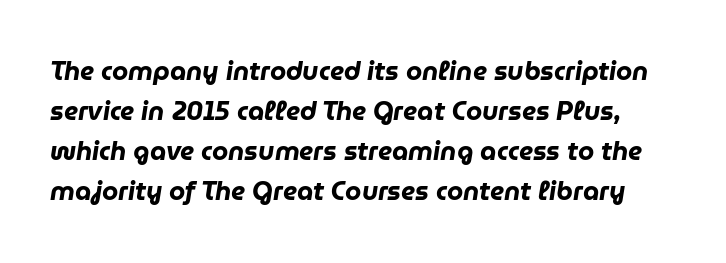
Q: Is the text bold? A: Yes.
Q: Is the text italic (slanted)? A: Yes, it leans right by about 9 degrees.
Q: Is the text underlined? A: No.
Q: Is the spacing between letters normal or unusually wide? A: Normal.
Q: Is the spacing between lines tight, normal or loose? A: Normal.
